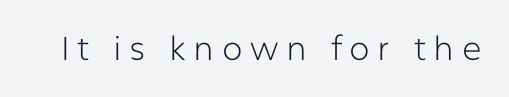
The image shows 33 px light sans-serif type, upright; set unusually wide letter spacing (+0.23 em), not underlined; low stroke contrast and a medium x-height.
